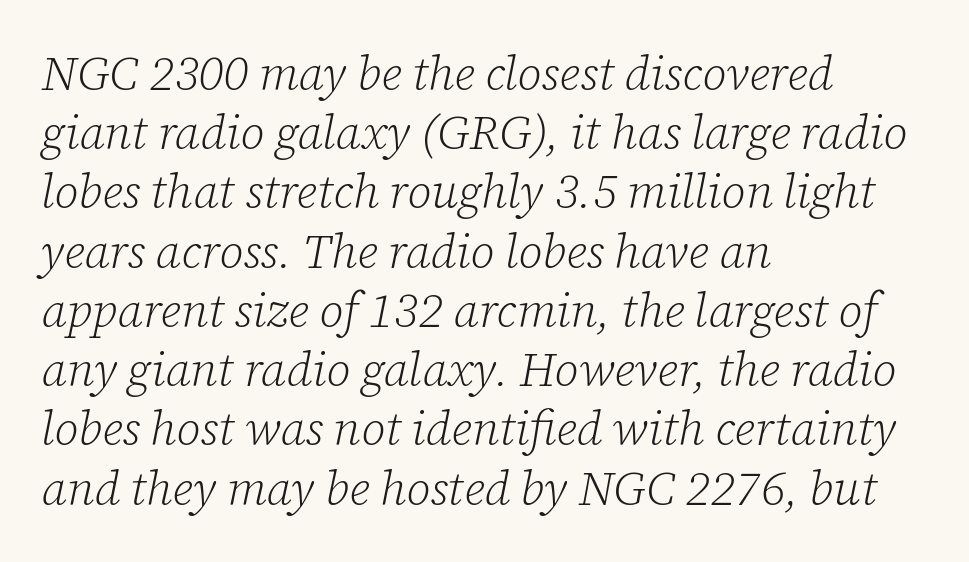
Q: Is the text bold? A: No.
Q: Is the text italic (slanted)? A: Yes, it leans right by about 12 degrees.
Q: Is the typeface a serif or a sans-serif typeface? A: Serif.
Q: Is the text underlined? A: No.
Q: How is the paragraph aligned? A: Left-aligned.
Q: Is the spacing between letters normal or unusually wide? A: Normal.
Q: Is the spacing between lines tight, normal or loose? A: Normal.
Q: Width (condensed, normal, or wide)? A: Normal.
Q: Stroke contrast? A: Low.
Q: x-height? A: Medium.
Q: Monospaced? A: No.
